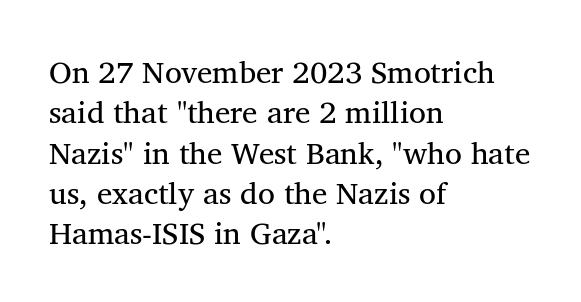
The tracking reads as untouched default to a designer's eye. Is the type heavy? It reads as light-to-regular instead. No word sits above an underline. The letters advance in unequal steps, a hallmark of proportional type. To sum up the face: it has serifs.
